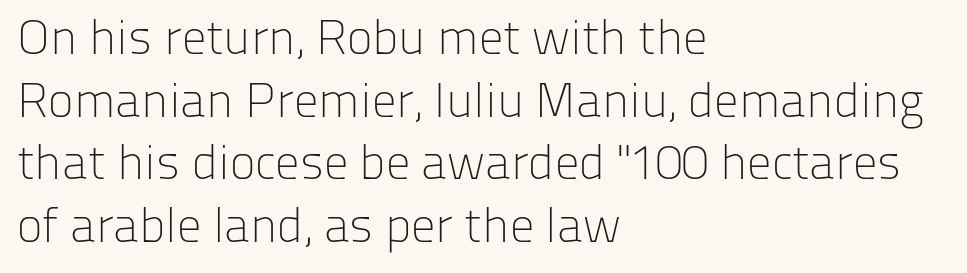
The image shows 49 px light sans-serif type, upright; set left-aligned, normal line spacing (1.28x), normal letter spacing, not underlined; low stroke contrast and a medium x-height.
